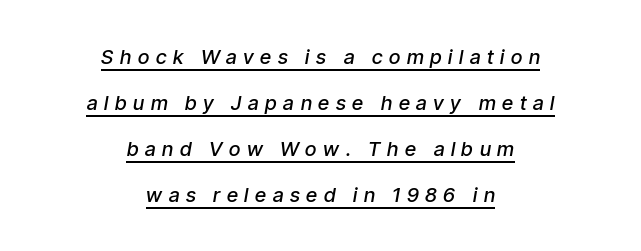
Q: Is the text bold? A: Semi-bold.
Q: Is the text italic (slanted)? A: Yes, it leans right by about 9 degrees.
Q: Is the text underlined? A: Yes.
Q: How is the paragraph aligned? A: Centered.
Q: Is the spacing between letters normal or unusually wide? A: Unusually wide.
Q: Is the spacing between lines tight, normal or loose? A: Loose.
